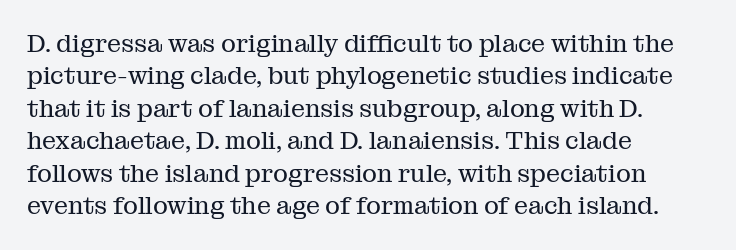
{"italic": "no", "bold": "no", "underline": "no", "align": "left", "line_spacing": "normal", "line_spacing_ratio": 1.3, "letter_spacing": "normal", "letter_spacing_em": 0.0, "glyph_px": 25}
